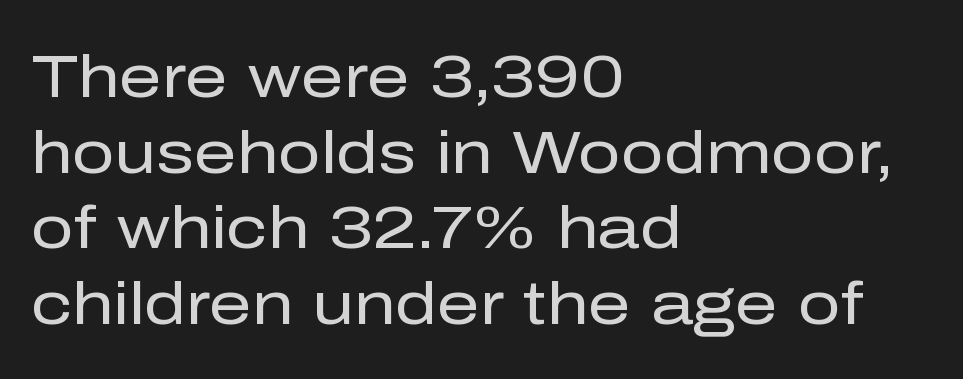
Students, note that the glyphs here touch the page at normal intervals. In terms of leading, this rendering sits right in the middle. Check the space under the baseline: it is left empty. The rag falls on the right side of this text block. The typeface chosen for these lines omits serifs.
